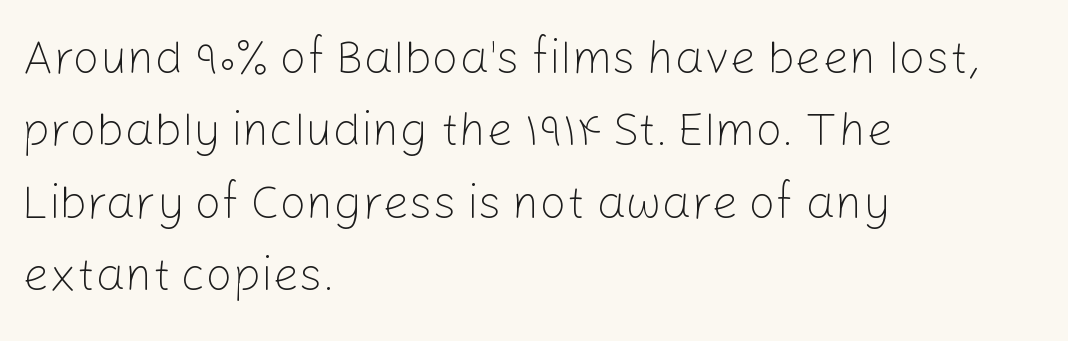
Q: Is the text bold? A: No.
Q: Is the text italic (slanted)? A: No, it is upright.
Q: Is the typeface a serif or a sans-serif typeface? A: Sans-serif.
Q: Is the text underlined? A: No.
Q: How is the paragraph aligned? A: Left-aligned.
Q: Is the spacing between letters normal or unusually wide? A: Normal.
Q: Is the spacing between lines tight, normal or loose? A: Normal.
Q: Width (condensed, normal, or wide)? A: Normal.
Q: Stroke contrast? A: Low.
Q: x-height? A: Medium.
Q: Monospaced? A: No.
